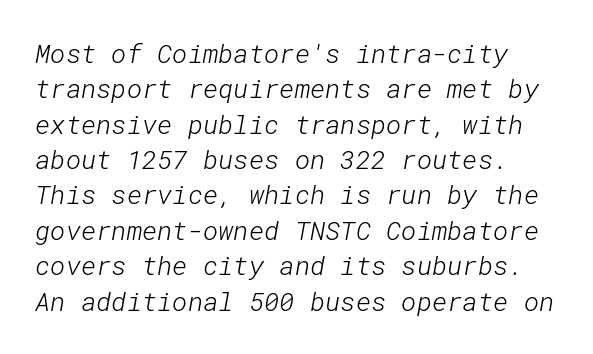
Q: Is the text bold? A: No.
Q: Is the text underlined? A: No.
Q: Is the spacing between letters normal or unusually wide? A: Normal.
Q: Is the spacing between lines tight, normal or loose? A: Normal.
